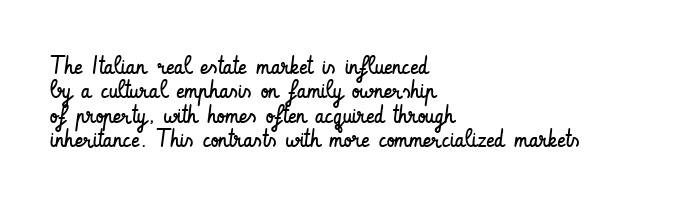
{"italic": "no", "bold": "no", "underline": "no", "align": "left", "line_spacing": "tight", "line_spacing_ratio": 0.98, "letter_spacing": "normal", "letter_spacing_em": 0.0, "glyph_px": 25}
